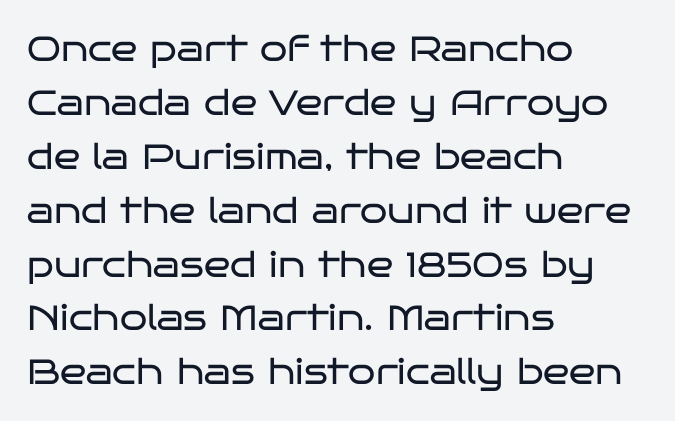
Leftover space on each line is placed entirely after the last word. Default kerning and tracking; the words read as compact shapes. The passage shown is typed in a proportional face where columns would drift. The lettering stays uniformly vertical, giving the passage a roman look. The space between consecutive lines is moderate.
